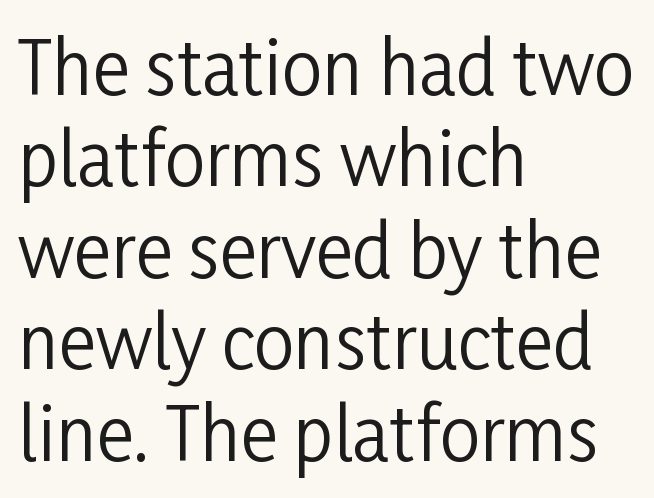
Summary of weight: not heavy and not bold. Layout note: lines flush left. To sum up the face: it is a sans, with no serifs. Nothing unusual about the tracking: characters are spaced as the font intends. Is there any slant? The stems are plumb. The specimen omits any rule beneath the text block's lines.
